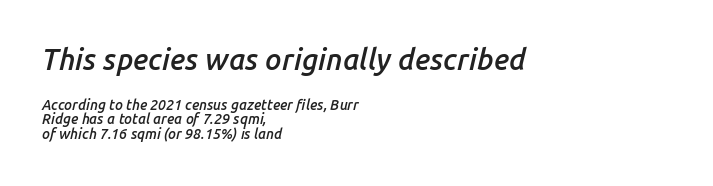
The image shows 29 px semibold type, italic (leaning right); set left-aligned, tight line spacing (1.05x), normal letter spacing, not underlined; the first (top) block is 2.07x larger; low stroke contrast and a medium x-height.
